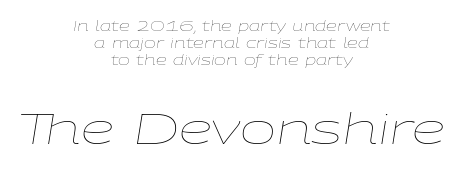
No word sits above an underline. In CSS terms this would be text-align: center. Summary of weight: not heavy and not bold. In terms of posture, this sample is oblique. You could not count columns in this text — the font is proportionally spaced.
